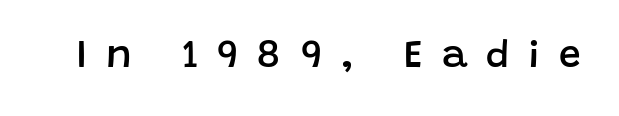
Looks like regular typesetting: each glyph gets only the width it needs. A clean baseline with only descenders dipping below it. The letterforms stand isolated, each surrounded by extra space. This rendering employs a face without finishing strokes, i.e., a sans-serif. The typography opts for an upright posture over an oblique one.
